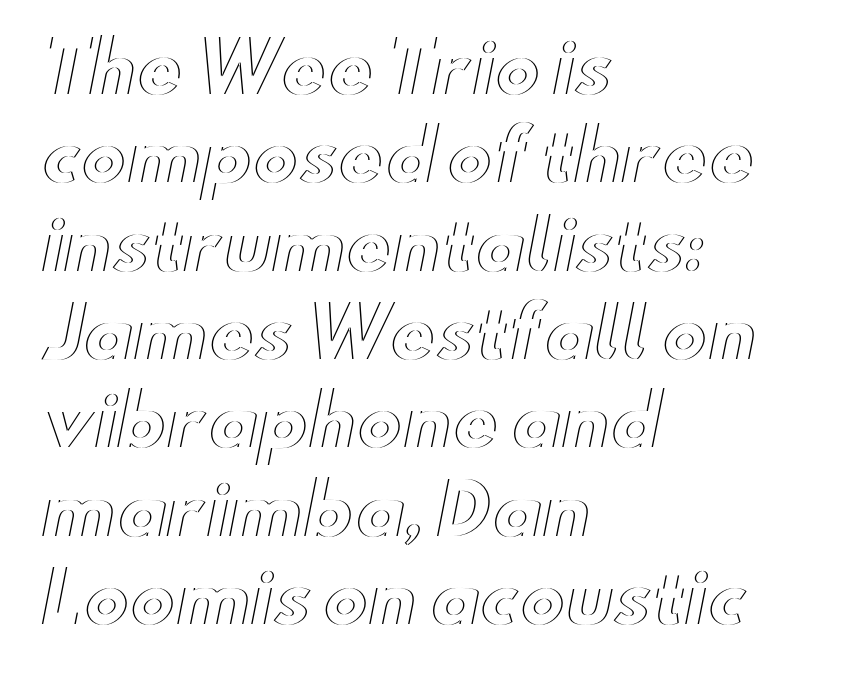
Q: Is the text italic (slanted)? A: Yes.
Q: Is the text underlined? A: No.
Q: How is the paragraph aligned? A: Left-aligned.
Q: Is the spacing between letters normal or unusually wide? A: Normal.
Q: Is the spacing between lines tight, normal or loose? A: Normal.
Q: Width (condensed, normal, or wide)? A: Wide.
Q: x-height? A: Small.
Q: Monospaced? A: No.
